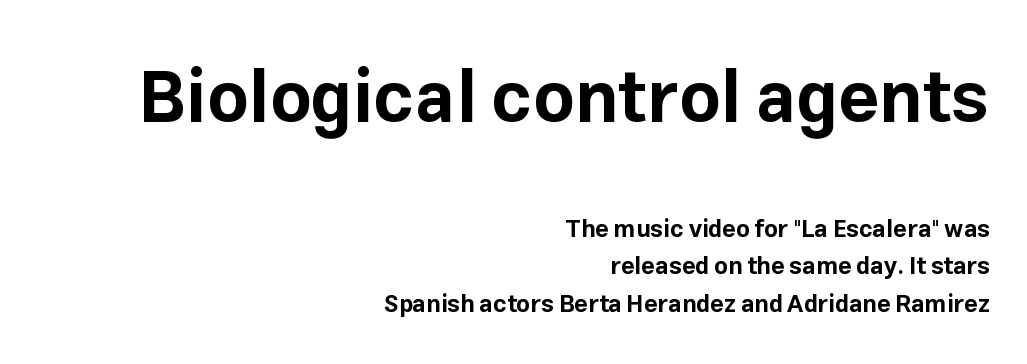
Q: Is the text bold? A: Yes.
Q: Is the text italic (slanted)? A: No, it is upright.
Q: Is the typeface a serif or a sans-serif typeface? A: Sans-serif.
Q: Is the text underlined? A: No.
Q: How is the paragraph aligned? A: Right-aligned.
Q: Is the spacing between letters normal or unusually wide? A: Normal.
Q: Is the spacing between lines tight, normal or loose? A: Normal.
Q: Which block of text is set in a larger size, the first (top) or the second (bottom)? A: The first (top) one.
Q: Width (condensed, normal, or wide)? A: Normal.
Q: Stroke contrast? A: Low.
Q: x-height? A: Medium.
Q: Monospaced? A: No.
